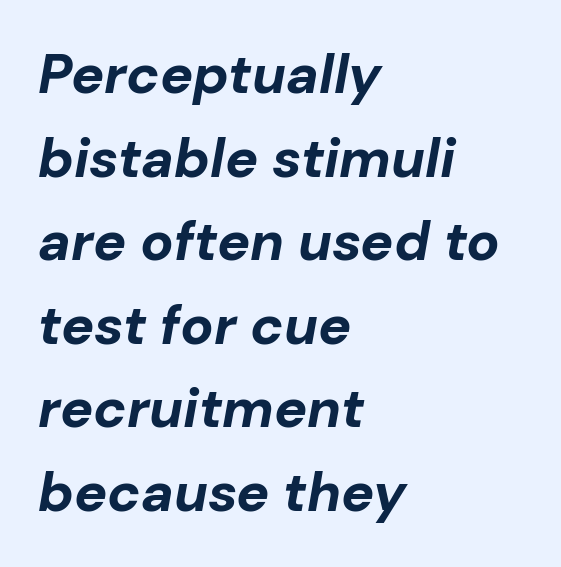
The image shows 55 px bold type, italic (leaning right); set left-aligned, normal line spacing (1.52x), normal letter spacing, not underlined; low stroke contrast and a medium x-height.
